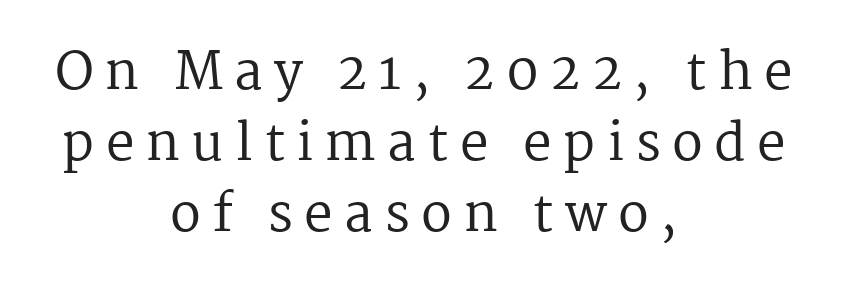
{"serif": "yes", "italic": "no", "bold": "no", "weight": "regular", "width": "normal", "stroke_contrast": "medium", "x_height": "medium", "monospaced": "no", "underline": "no", "align": "center", "line_spacing": "normal", "line_spacing_ratio": 1.39, "letter_spacing": "wide", "letter_spacing_em": 0.22, "glyph_px": 51}
